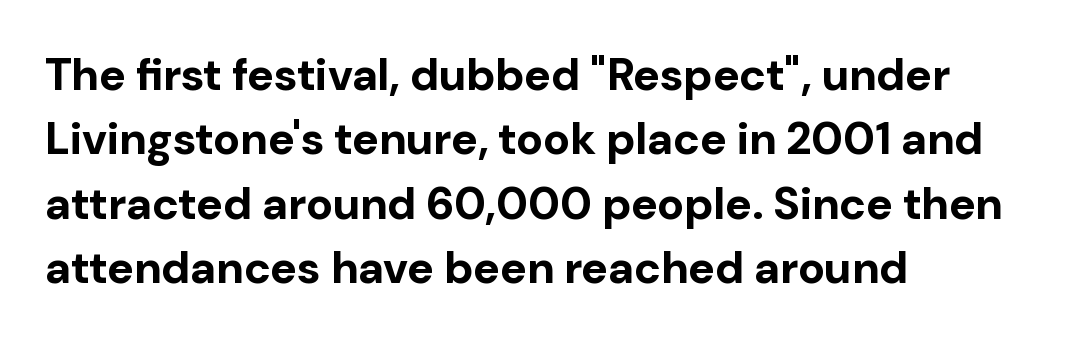
The area under the type is left untouched. What's the leading like? Ordinary, nothing unusual. This is the regular roman posture of the typeface. This sample uses a sans-serif face. Line beginnings align vertically; line endings do not. The face used here is proportionally spaced, like ordinary book or web type.
